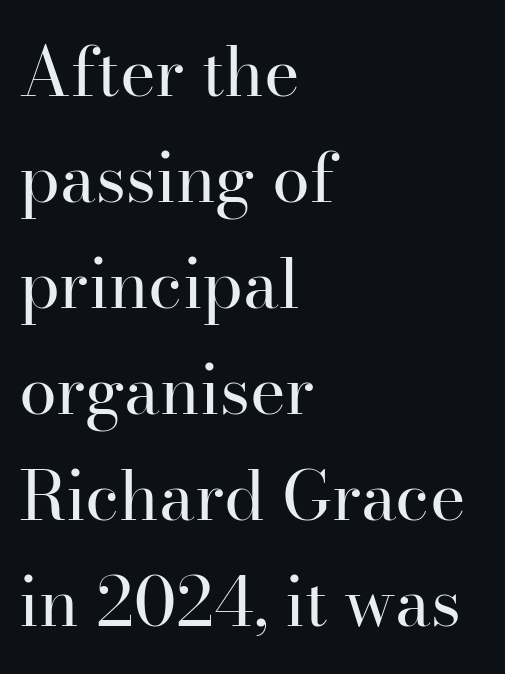
{"serif": "yes", "italic": "no", "bold": "no", "weight": "regular", "width": "normal", "stroke_contrast": "high", "x_height": "small", "monospaced": "no", "underline": "no", "align": "left", "line_spacing": "normal", "line_spacing_ratio": 1.56, "letter_spacing": "normal", "letter_spacing_em": 0.0, "glyph_px": 68}
